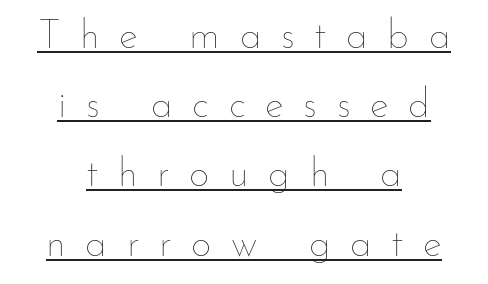
Q: Is the text bold? A: No.
Q: Is the text italic (slanted)? A: No, it is upright.
Q: Is the text underlined? A: Yes.
Q: How is the paragraph aligned? A: Centered.
Q: Is the spacing between letters normal or unusually wide? A: Unusually wide.
Q: Width (condensed, normal, or wide)? A: Normal.
Q: Stroke contrast? A: Low.
Q: x-height? A: Small.
Q: Monospaced? A: No.
